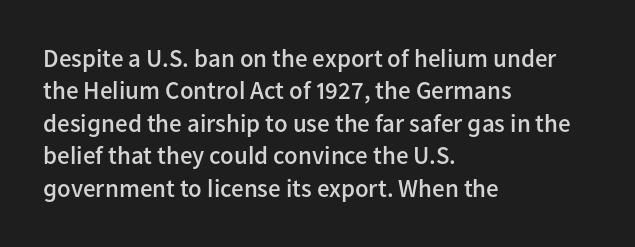
The type is set solid horizontally, with unmodified tracking. Check the space under the baseline: it is left empty. In terms of weight, the rendering is demibold, just under bold. This is the regular roman posture of the typeface.
